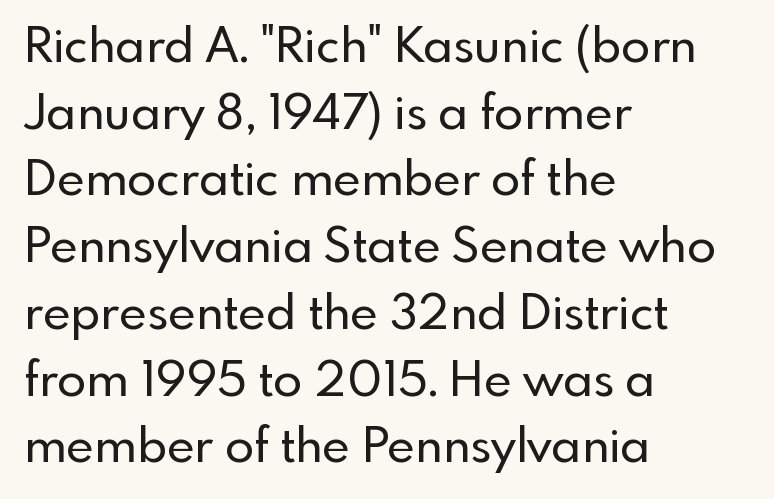
The type sits square on the baseline with zero lean. The gaps between neighbouring characters are ordinary and unremarkable. Anything drawn beneath the words? Only blank space. Type style note: lacks serifs.
